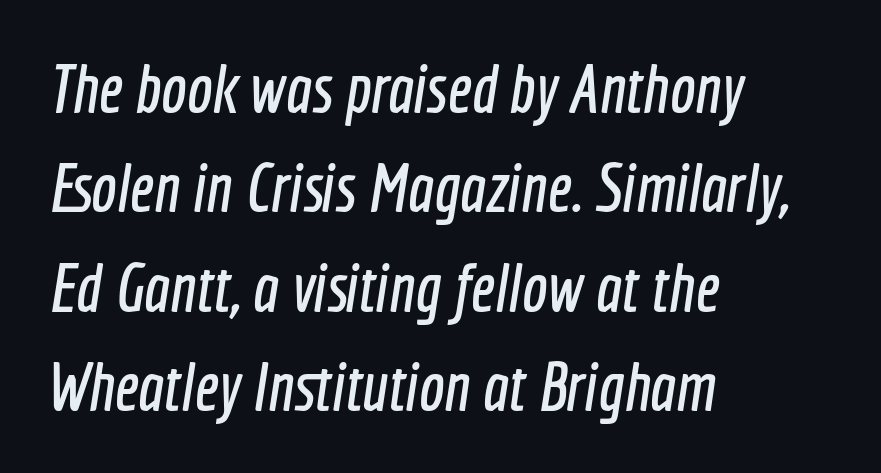
The text block is weighted toward the left margin, trailing off unevenly rightward. Look at the tracking — it's just the regular setting, nothing added. Evenly set lines give the paragraph a standard silhouette. Is this a fixed-width face? No — the glyphs have proportional, varying widths.
